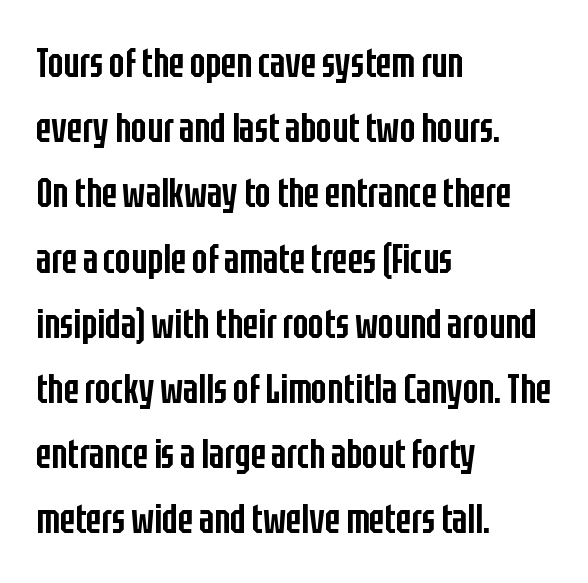
A classic flush-left, rag-right setting is used for this passage. The strokes are fattened partway — semibold, not bold. Looks like regular typesetting: each glyph gets only the width it needs. Observe the ordinary spacing: letters are neighbours, not strangers.
